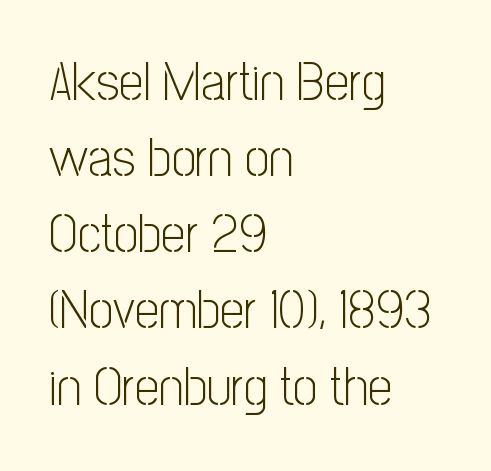
The image shows 54 px light, condensed sans-serif type, upright; set left-aligned, normal line spacing (1.41x), normal letter spacing, not underlined; low stroke contrast and a medium x-height.
